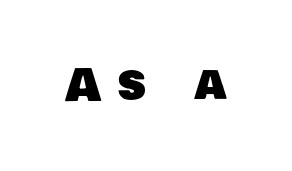
{"serif": "no", "width": "normal", "stroke_contrast": "low", "x_height": "large", "monospaced": "no", "underline": "no", "letter_spacing": "wide", "letter_spacing_em": 0.42, "glyph_px": 43}
